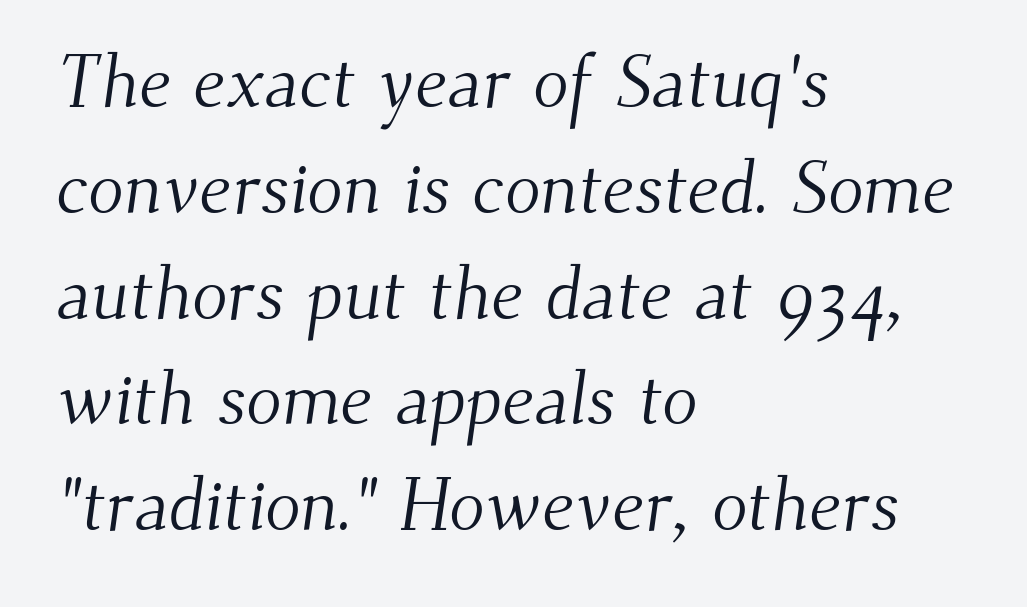
Q: Is the text bold? A: No.
Q: Is the typeface a serif or a sans-serif typeface? A: Serif.
Q: Is the text underlined? A: No.
Q: How is the paragraph aligned? A: Left-aligned.
Q: Is the spacing between letters normal or unusually wide? A: Normal.
Q: Is the spacing between lines tight, normal or loose? A: Normal.
Q: Width (condensed, normal, or wide)? A: Normal.
Q: Stroke contrast? A: Medium.
Q: x-height? A: Small.
Q: Monospaced? A: No.
